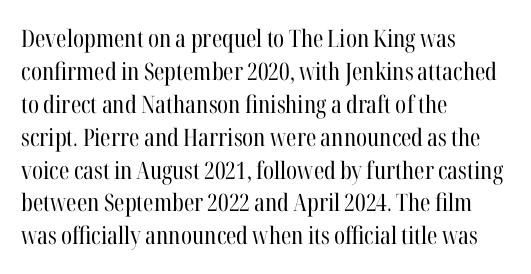
The image shows 24 px text type, upright; set left-aligned, normal line spacing (1.37x), normal letter spacing, not underlined.
